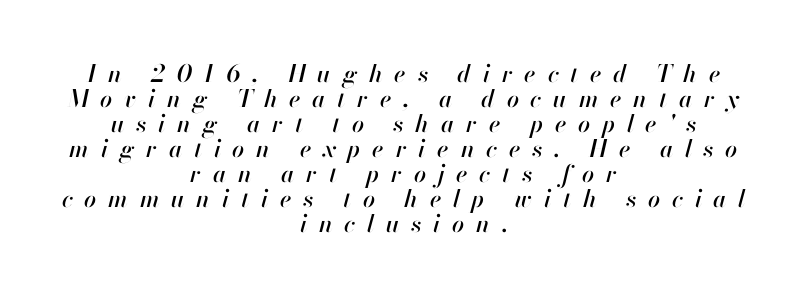
The rendering inserts visible extra space after every character. The leading is snug, giving the passage a crowded texture. Neither beginnings nor endings align; midpoints do. The area under the type is left untouched.
